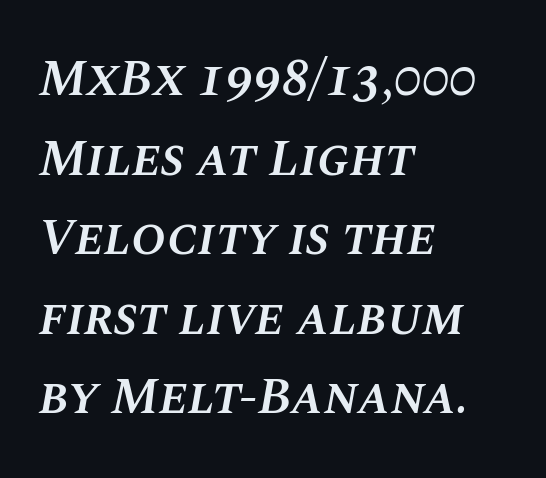
Q: Is the text bold? A: Semi-bold.
Q: Is the text italic (slanted)? A: Yes, it leans right by about 10 degrees.
Q: Is the text underlined? A: No.
Q: How is the paragraph aligned? A: Left-aligned.
Q: Is the spacing between letters normal or unusually wide? A: Normal.
Q: Is the spacing between lines tight, normal or loose? A: Normal.
Q: Width (condensed, normal, or wide)? A: Normal.
Q: Stroke contrast? A: Medium.
Q: x-height? A: Large.
Q: Monospaced? A: No.
